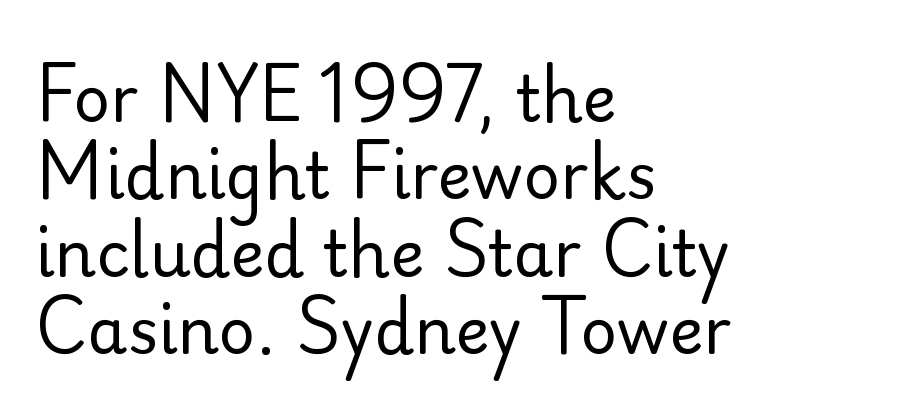
The image shows 64 px regular-weight sans-serif type, upright; set left-aligned, line spacing 1.21x, normal letter spacing, not underlined; low stroke contrast and a small x-height.
